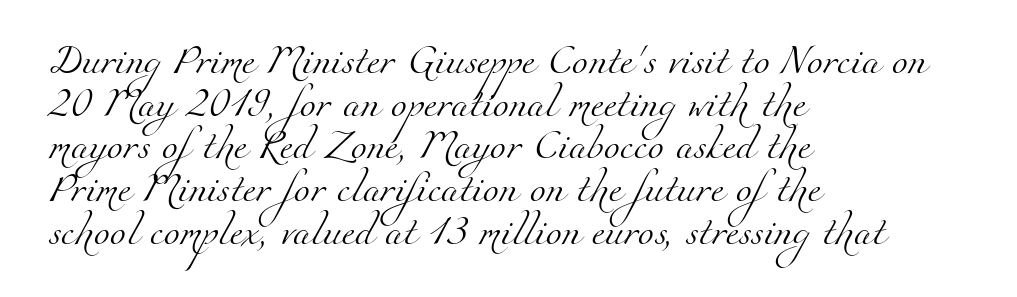
{"serif": "yes", "bold": "no", "weight": "light", "width": "normal", "stroke_contrast": "medium", "x_height": "small", "monospaced": "no", "underline": "no", "align": "left", "line_spacing": "normal", "line_spacing_ratio": 1.47, "letter_spacing": "normal", "letter_spacing_em": 0.0, "glyph_px": 29}
